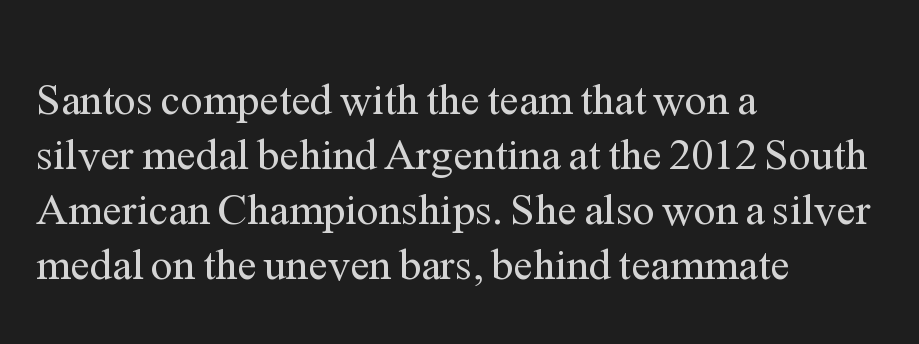
Q: Is the text bold? A: No.
Q: Is the text italic (slanted)? A: No, it is upright.
Q: Is the typeface a serif or a sans-serif typeface? A: Serif.
Q: Is the text underlined? A: No.
Q: How is the paragraph aligned? A: Left-aligned.
Q: Is the spacing between letters normal or unusually wide? A: Normal.
Q: Is the spacing between lines tight, normal or loose? A: Normal.
Q: Width (condensed, normal, or wide)? A: Normal.
Q: Stroke contrast? A: Medium.
Q: x-height? A: Medium.
Q: Monospaced? A: No.
